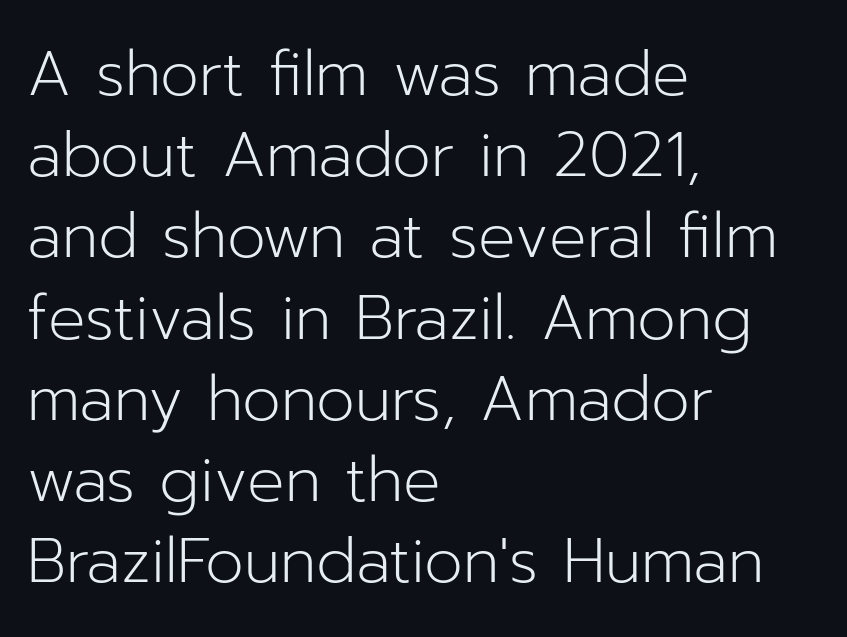
The image shows 62 px light sans-serif type, upright; set left-aligned, normal line spacing (1.31x), normal letter spacing, not underlined; low stroke contrast and a medium x-height.
